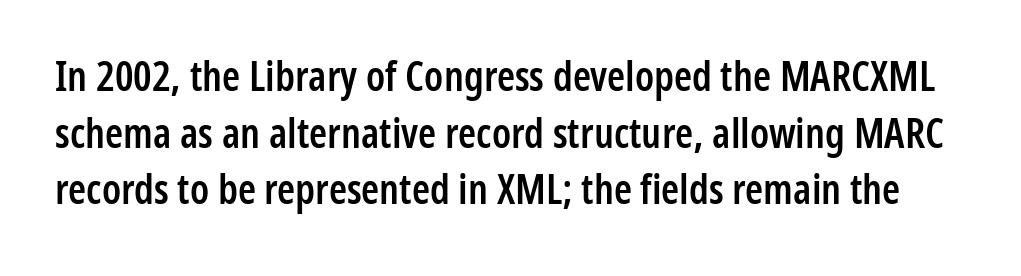
{"serif": "no", "italic": "no", "bold": "semi", "weight": "semibold", "width": "condensed", "stroke_contrast": "low", "x_height": "medium", "monospaced": "no", "underline": "no", "line_spacing": "normal", "line_spacing_ratio": 1.38, "letter_spacing": "normal", "letter_spacing_em": 0.0, "glyph_px": 41}
